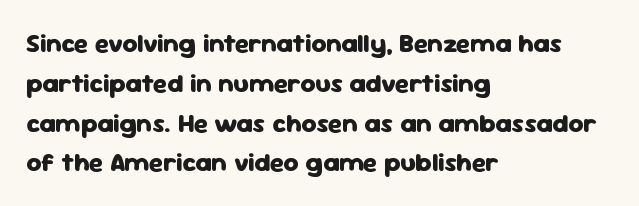
Plenty of ink on the page — the face is bold. Vertical spacing — default. Descenders hang freely into open space. All the whitespace from short lines collects on the right. This rendering leaves character spacing at its baseline value. Do the letters lean? They stand straight.
